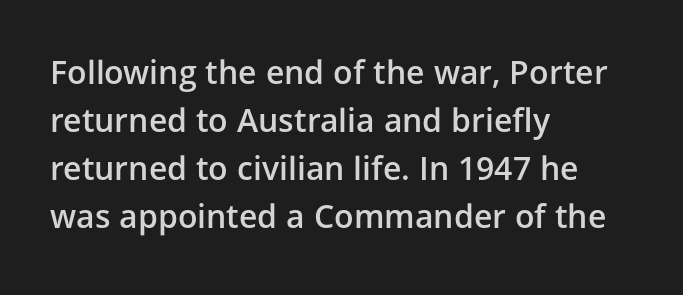
{"serif": "no", "italic": "no", "bold": "semi", "weight": "semibold", "width": "normal", "stroke_contrast": "low", "x_height": "medium", "monospaced": "no", "underline": "no", "align": "left", "line_spacing": "normal", "line_spacing_ratio": 1.5, "letter_spacing": "normal", "letter_spacing_em": 0.0, "glyph_px": 32}
